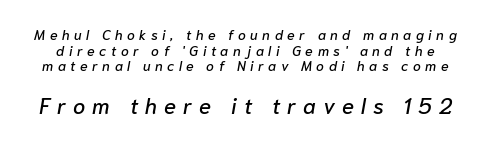
The image shows 22 px text type, italic (leaning right); set tight line spacing (1.12x), unusually wide letter spacing (+0.32 em), not underlined; the second (bottom) block is 1.57x larger.
